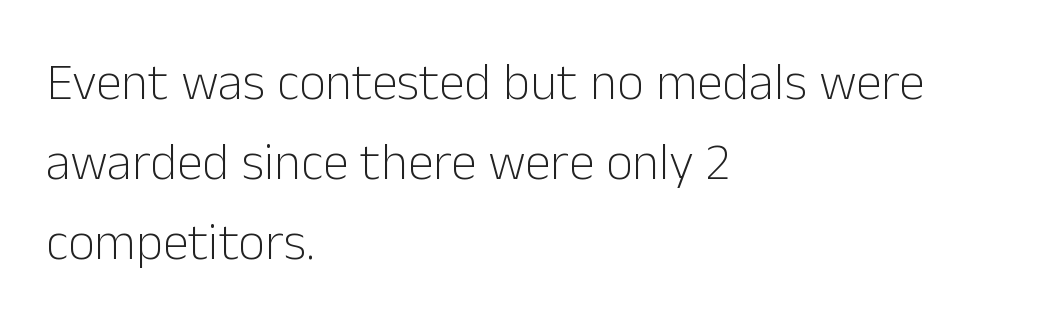
Q: Is the text bold? A: No.
Q: Is the text italic (slanted)? A: No, it is upright.
Q: Is the typeface a serif or a sans-serif typeface? A: Sans-serif.
Q: Is the text underlined? A: No.
Q: How is the paragraph aligned? A: Left-aligned.
Q: Is the spacing between letters normal or unusually wide? A: Normal.
Q: Is the spacing between lines tight, normal or loose? A: Normal.
Q: Width (condensed, normal, or wide)? A: Normal.
Q: Stroke contrast? A: Low.
Q: x-height? A: Medium.
Q: Monospaced? A: No.
